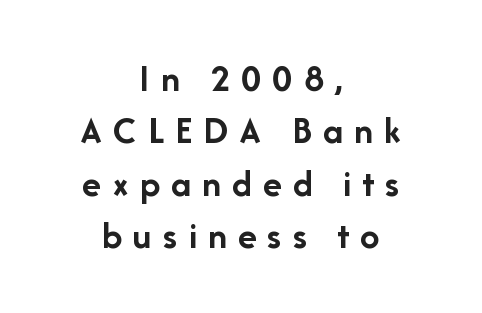
The text block is weighted toward neither margin, spreading evenly from the middle. The lettering holds an erect, upright posture throughout. Descender tails drop into unmarked territory. Leading: standard.
